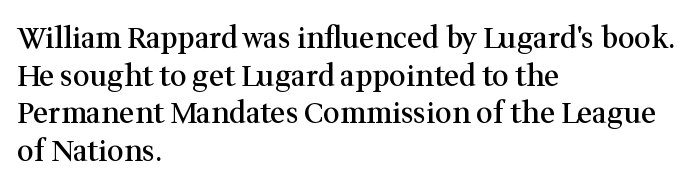
Compared with an ordinary text face, these strokes are moderately heavier — a semibold. Tracking here is standard; glyphs follow each other at the usual distance. Regarding leading, the lines here are spaced in the standard way. Notice how the passage keeps a crisp vertical edge on the left only. Lines of text with bare space underneath. Character widths vary here, with narrow letters taking less room than wide ones.
